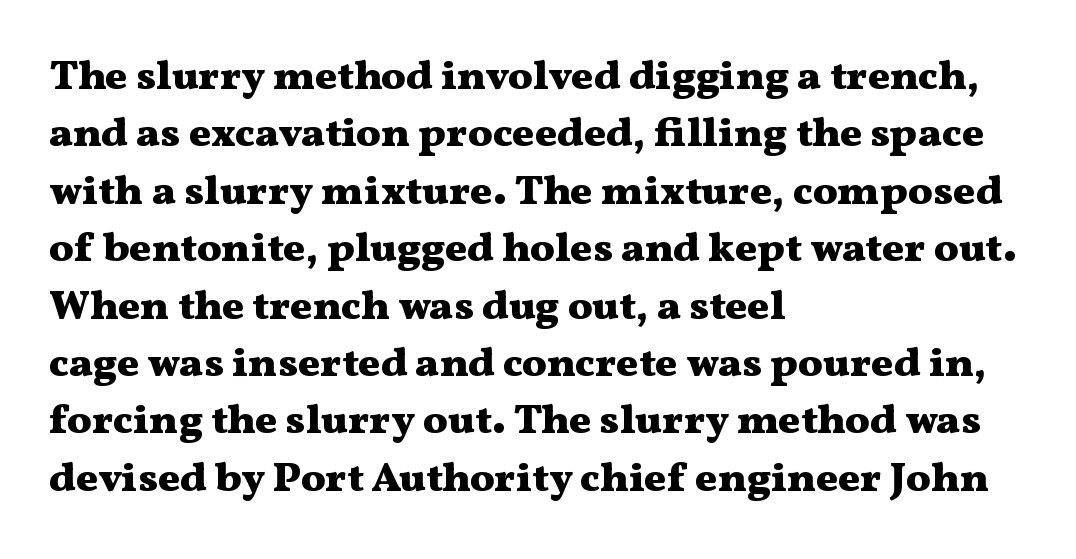
No word sits above an underline. There is no visible air inserted between adjacent glyphs. Spacing verdict: proportional, widths tailored to each character. Ordinary non-slanted type is in use. The paragraph shown leans on its left margin. Line spacing here is normal.
